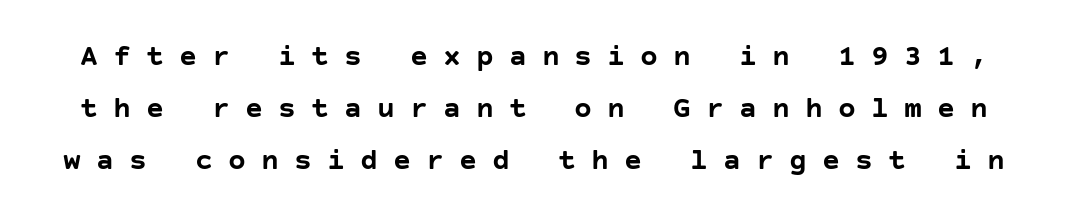
Q: Is the text bold? A: Yes.
Q: Is the text italic (slanted)? A: No, it is upright.
Q: Is the typeface a serif or a sans-serif typeface? A: Sans-serif.
Q: Is the text underlined? A: No.
Q: Is the spacing between letters normal or unusually wide? A: Unusually wide.
Q: Width (condensed, normal, or wide)? A: Normal.
Q: Stroke contrast? A: Low.
Q: x-height? A: Large.
